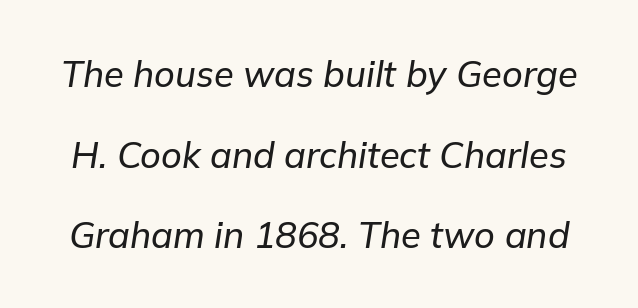
Q: Is the text italic (slanted)? A: Yes, it leans right by about 9 degrees.
Q: Is the text underlined? A: No.
Q: Is the spacing between letters normal or unusually wide? A: Normal.
Q: Is the spacing between lines tight, normal or loose? A: Loose.
Q: Width (condensed, normal, or wide)? A: Normal.
Q: Stroke contrast? A: Low.
Q: x-height? A: Medium.
Q: Monospaced? A: No.
